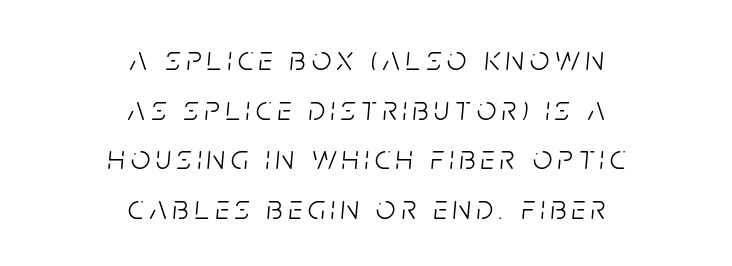
The image shows 34 px light, condensed type, italic (leaning right); set centered, normal line spacing (1.46x), not underlined; low stroke contrast and a large x-height.
